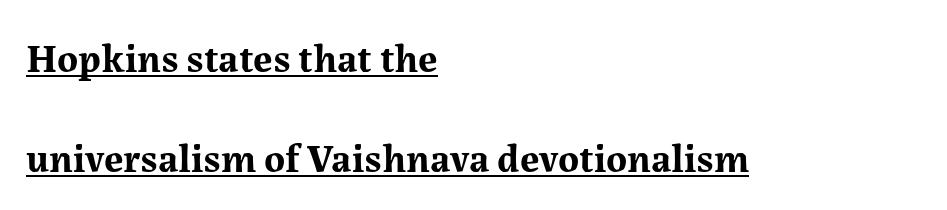
The image shows 40 px bold serif type, upright; set left-aligned, loose line spacing (2.5x), normal letter spacing, underlined; medium stroke contrast and a medium x-height.
